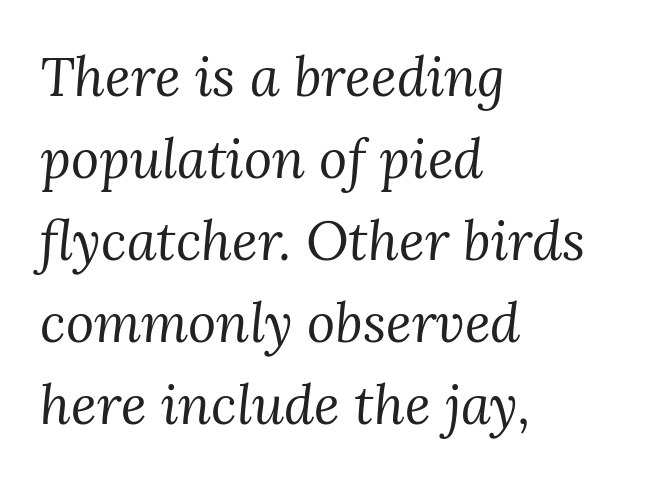
Q: Is the text bold? A: No.
Q: Is the text italic (slanted)? A: Yes, it leans right by about 3 degrees.
Q: Is the typeface a serif or a sans-serif typeface? A: Serif.
Q: Is the text underlined? A: No.
Q: How is the paragraph aligned? A: Left-aligned.
Q: Is the spacing between letters normal or unusually wide? A: Normal.
Q: Is the spacing between lines tight, normal or loose? A: Normal.
Q: Width (condensed, normal, or wide)? A: Normal.
Q: Stroke contrast? A: Medium.
Q: x-height? A: Medium.
Q: Monospaced? A: No.
